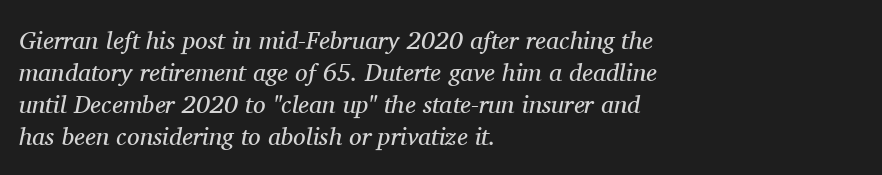
Q: Is the text bold? A: No.
Q: Is the text italic (slanted)? A: Yes, it leans right by about 11 degrees.
Q: Is the text underlined? A: No.
Q: How is the paragraph aligned? A: Left-aligned.
Q: Is the spacing between letters normal or unusually wide? A: Normal.
Q: Is the spacing between lines tight, normal or loose? A: Normal.
